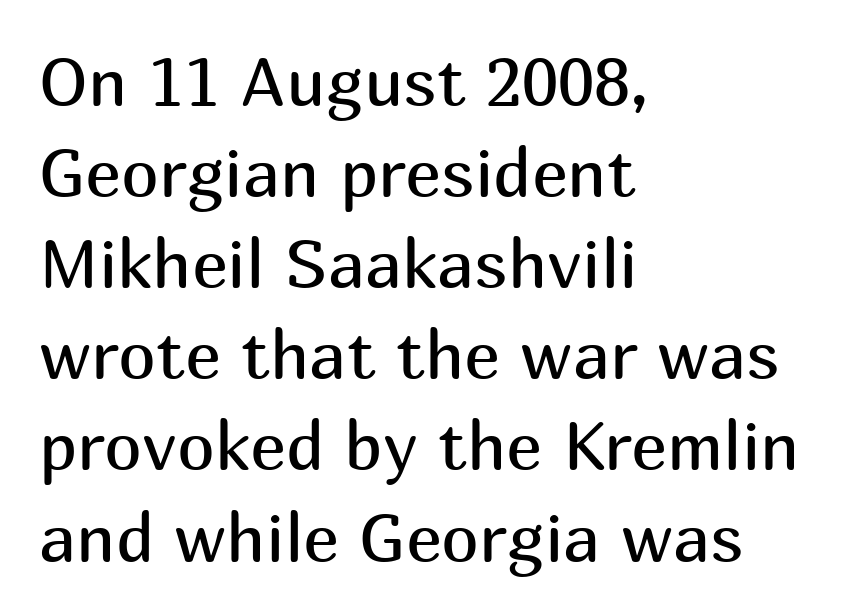
Type without underlining. There is no visible air inserted between adjacent glyphs. A normal amount of white space separates one row of letters from the next. If you drew a line through each stem, it would be perfectly vertical. Character widths vary here, with narrow letters taking less room than wide ones.
